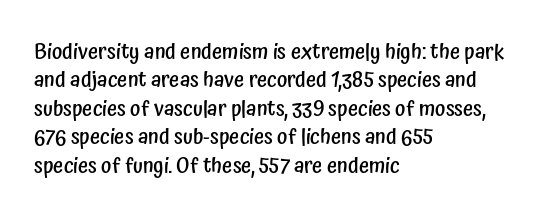
Tall strokes in this sample are plumb rather than angled. Caption: multi-line text, flush left, ragged right. Underline: absent. No extra tracking has been applied to these lines. The passage shown stacks its lines at a standard gap.
